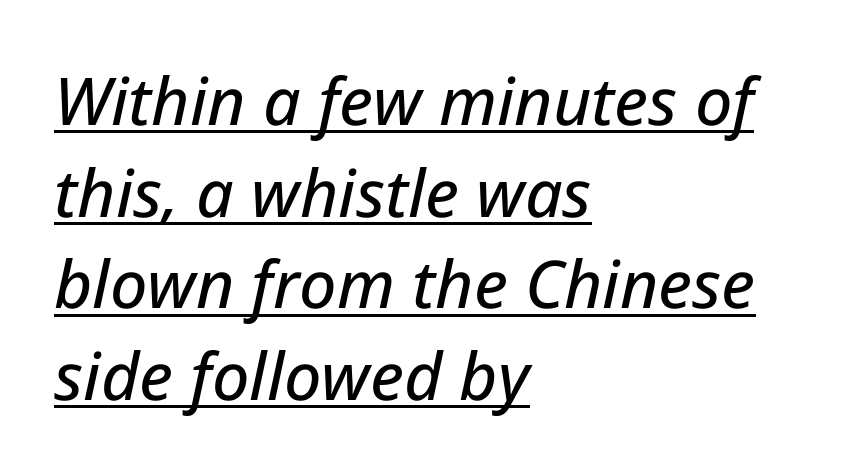
The image shows 66 px text type, italic (leaning right); set left-aligned, normal line spacing (1.39x), normal letter spacing, underlined; low stroke contrast and a medium x-height.
